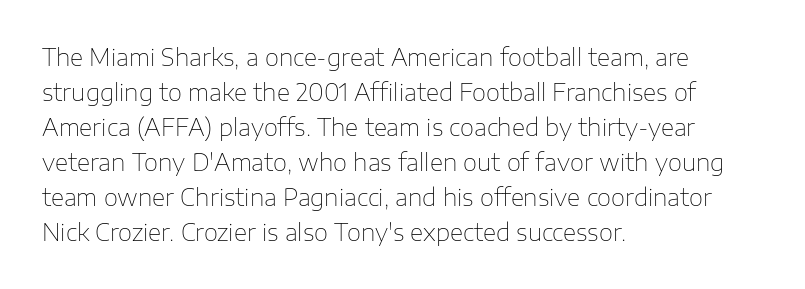
Weight: not bold — regular or lighter. The typesetter chose a ragged-right arrangement here. Each new line begins a customary step beneath the previous one. You could call the tracking neutral — neither tight nor loose. Only glyphs here, with clear space below each row. You can tell it's not italic because the verticals are truly vertical.
